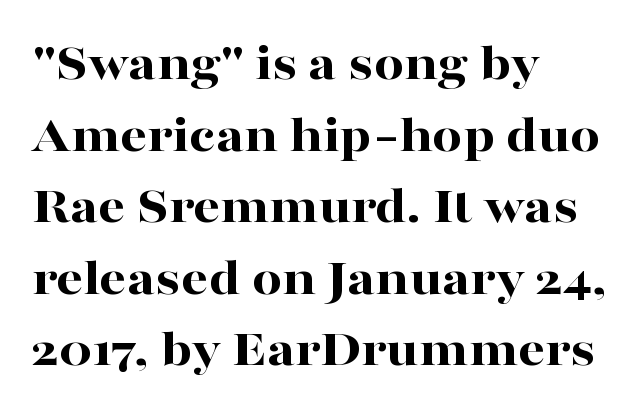
Upright lettering throughout. Look at the bottom of the vertical strokes: they flare into serifs here. These lines keep a tight, regular rhythm from letter to letter. You could not count columns in this text — the font is proportionally spaced. As a designer I'd log this as weight 700, bold. The typesetter chose a ragged-right arrangement here.
